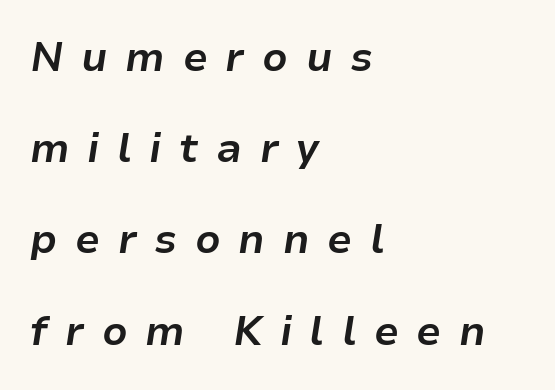
Q: Is the text bold? A: Yes.
Q: Is the text italic (slanted)? A: Yes, it leans right by about 9 degrees.
Q: Is the text underlined? A: No.
Q: How is the paragraph aligned? A: Left-aligned.
Q: Is the spacing between letters normal or unusually wide? A: Unusually wide.
Q: Is the spacing between lines tight, normal or loose? A: Loose.
Q: Width (condensed, normal, or wide)? A: Normal.
Q: Stroke contrast? A: Low.
Q: x-height? A: Medium.
Q: Monospaced? A: No.
